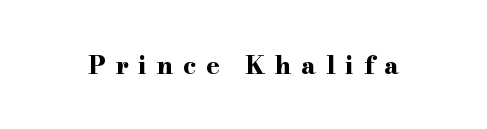
The image shows 25 px bold type, upright; set unusually wide letter spacing (+0.39 em), not underlined.
